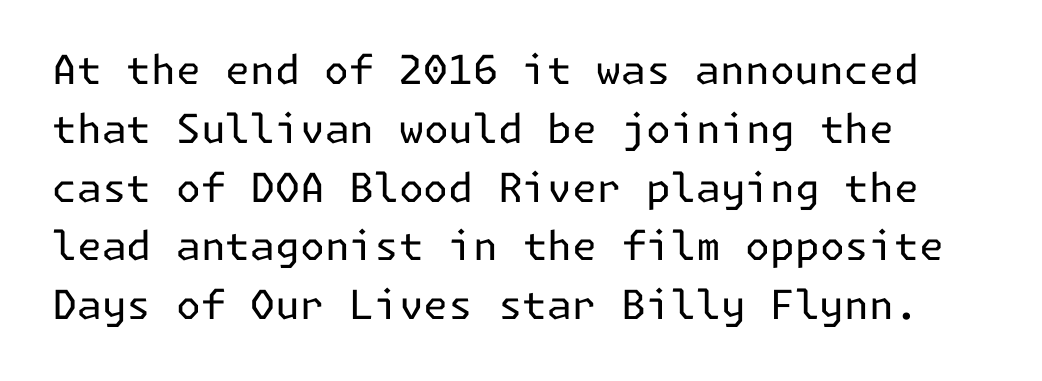
The image shows 40 px regular-weight sans-serif type, upright; set left-aligned, normal line spacing (1.47x), normal letter spacing, not underlined; low stroke contrast and a medium x-height.
